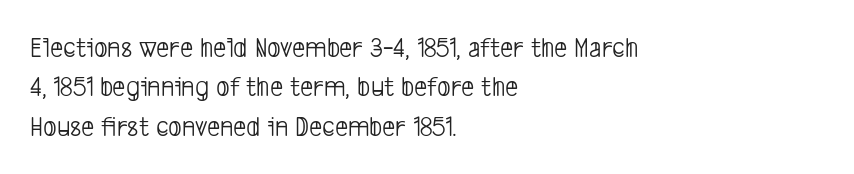
The image shows 29 px light, condensed sans-serif type; set left-aligned, normal line spacing (1.36x), normal letter spacing, not underlined; low stroke contrast and a medium x-height.
